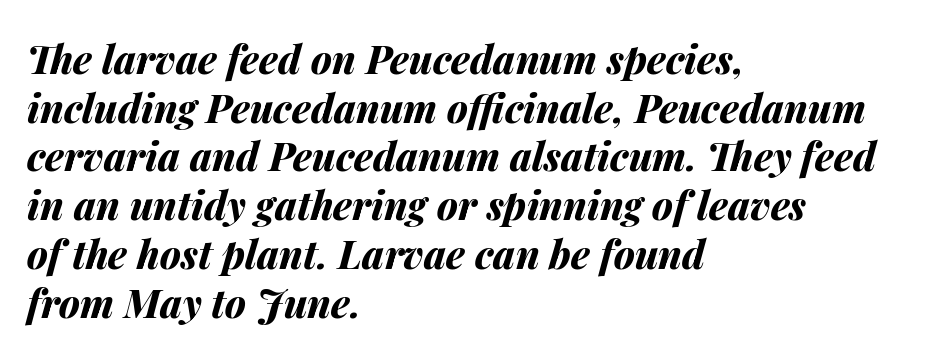
Q: Is the text bold? A: Yes.
Q: Is the text italic (slanted)? A: Yes, it leans right by about 14 degrees.
Q: Is the text underlined? A: No.
Q: How is the paragraph aligned? A: Left-aligned.
Q: Is the spacing between letters normal or unusually wide? A: Normal.
Q: Is the spacing between lines tight, normal or loose? A: Normal.
Q: Width (condensed, normal, or wide)? A: Normal.
Q: Stroke contrast? A: Medium.
Q: x-height? A: Medium.
Q: Monospaced? A: No.
